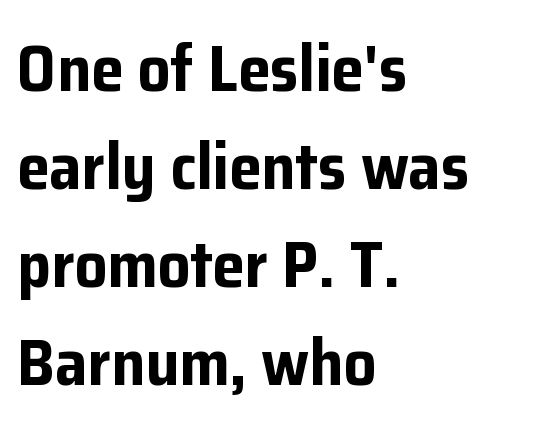
The image shows 65 px bold sans-serif type, upright; set left-aligned, normal line spacing (1.51x), normal letter spacing, not underlined; low stroke contrast and a medium x-height.
